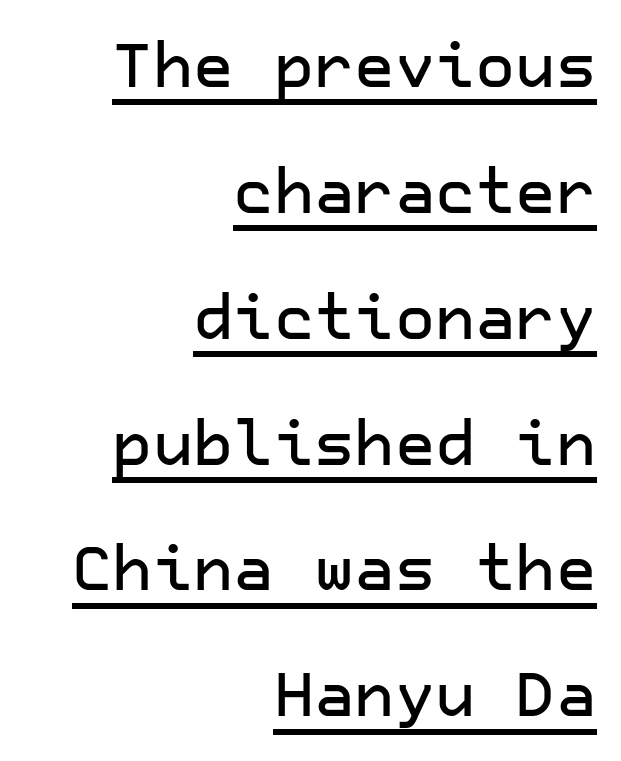
Q: Is the text italic (slanted)? A: No, it is upright.
Q: Is the typeface a serif or a sans-serif typeface? A: Sans-serif.
Q: Is the text underlined? A: Yes.
Q: How is the paragraph aligned? A: Right-aligned.
Q: Is the spacing between letters normal or unusually wide? A: Normal.
Q: Is the spacing between lines tight, normal or loose? A: Loose.
Q: Width (condensed, normal, or wide)? A: Normal.
Q: Stroke contrast? A: Low.
Q: x-height? A: Medium.
